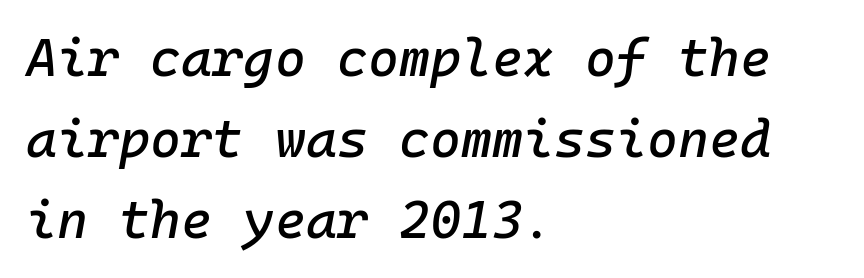
Check the space under the baseline: it is left empty. The letters are slanted; this is an italic face. The letters march in equal steps, a hallmark of fixed-pitch type. These lines stack with their left ends in a neat column. Interline gaps are of average width in this sample. Between one letter and the next there's only the usual sliver of space.
